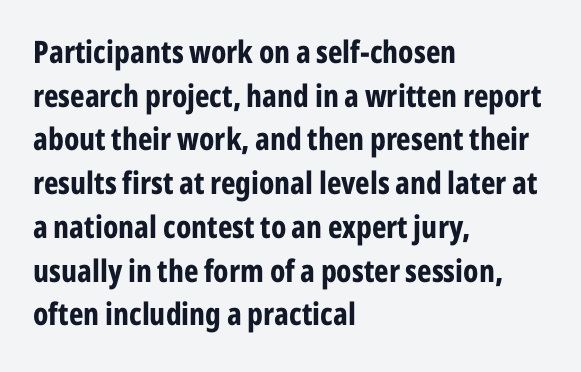
Q: Is the text bold? A: Yes.
Q: Is the text italic (slanted)? A: No, it is upright.
Q: Is the typeface a serif or a sans-serif typeface? A: Sans-serif.
Q: Is the text underlined? A: No.
Q: How is the paragraph aligned? A: Left-aligned.
Q: Is the spacing between letters normal or unusually wide? A: Normal.
Q: Is the spacing between lines tight, normal or loose? A: Normal.
Q: Width (condensed, normal, or wide)? A: Condensed.
Q: Stroke contrast? A: Low.
Q: x-height? A: Medium.
Q: Monospaced? A: No.
